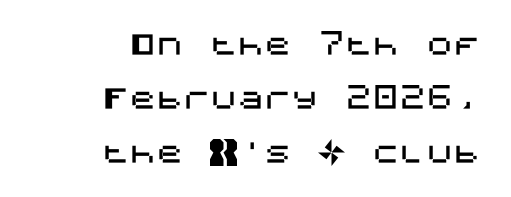
Q: Is the text italic (slanted)? A: No, it is upright.
Q: Is the text underlined? A: No.
Q: How is the paragraph aligned? A: Right-aligned.
Q: Is the spacing between letters normal or unusually wide? A: Normal.
Q: Is the spacing between lines tight, normal or loose? A: Loose.
